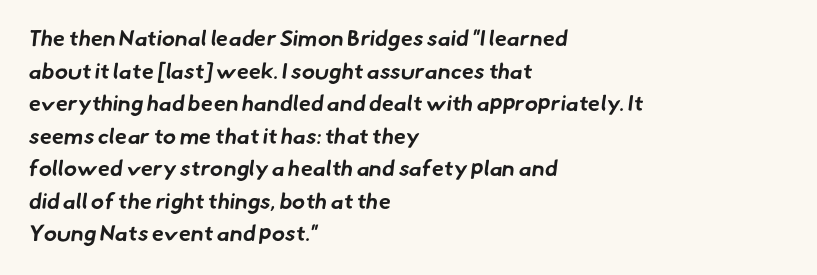
{"bold": "yes", "underline": "no", "align": "left", "line_spacing": "normal", "line_spacing_ratio": 1.48, "letter_spacing": "normal", "letter_spacing_em": 0.0, "glyph_px": 22}
